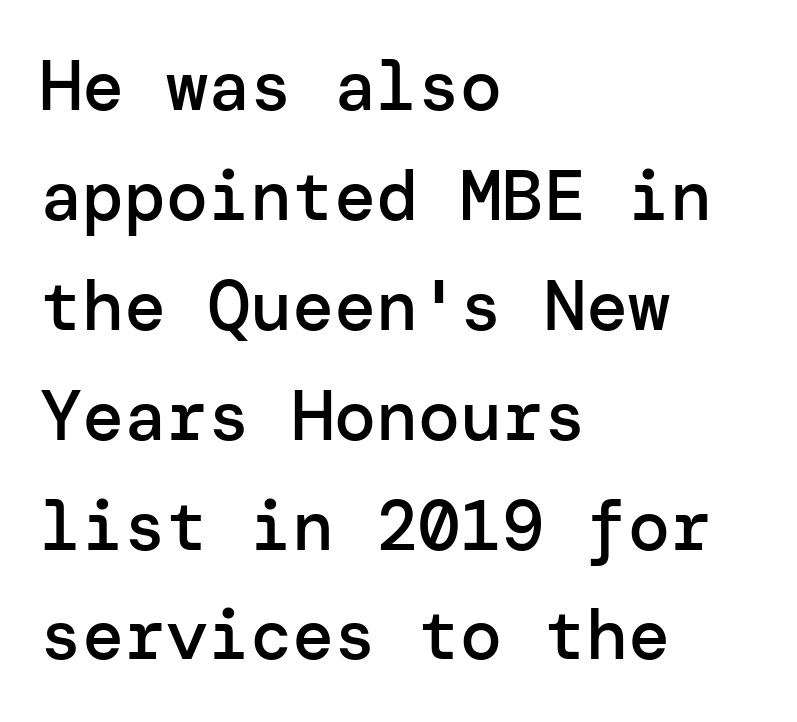
Q: Is the text bold? A: Semi-bold.
Q: Is the text italic (slanted)? A: No, it is upright.
Q: Is the typeface a serif or a sans-serif typeface? A: Sans-serif.
Q: Is the text underlined? A: No.
Q: How is the paragraph aligned? A: Left-aligned.
Q: Is the spacing between letters normal or unusually wide? A: Normal.
Q: Is the spacing between lines tight, normal or loose? A: Normal.
Q: Width (condensed, normal, or wide)? A: Normal.
Q: Stroke contrast? A: Low.
Q: x-height? A: Medium.
